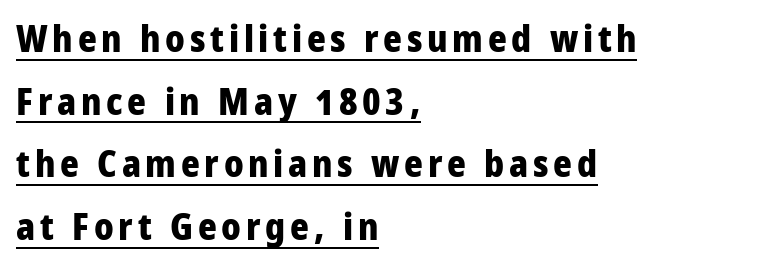
Q: Is the text bold? A: Yes.
Q: Is the text italic (slanted)? A: No, it is upright.
Q: Is the typeface a serif or a sans-serif typeface? A: Sans-serif.
Q: Is the text underlined? A: Yes.
Q: How is the paragraph aligned? A: Left-aligned.
Q: Width (condensed, normal, or wide)? A: Condensed.
Q: Stroke contrast? A: Low.
Q: x-height? A: Large.
Q: Monospaced? A: No.
